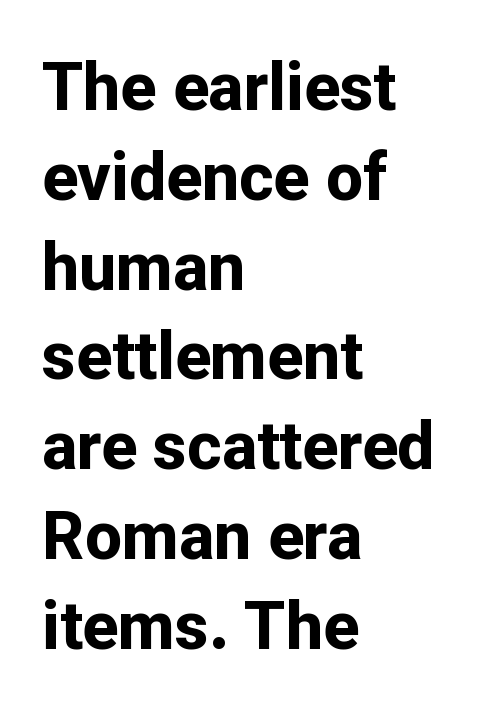
Q: Is the text bold? A: Yes.
Q: Is the text italic (slanted)? A: No, it is upright.
Q: Is the typeface a serif or a sans-serif typeface? A: Sans-serif.
Q: Is the text underlined? A: No.
Q: How is the paragraph aligned? A: Left-aligned.
Q: Is the spacing between letters normal or unusually wide? A: Normal.
Q: Is the spacing between lines tight, normal or loose? A: Normal.
Q: Width (condensed, normal, or wide)? A: Normal.
Q: Stroke contrast? A: Low.
Q: x-height? A: Medium.
Q: Monospaced? A: No.
